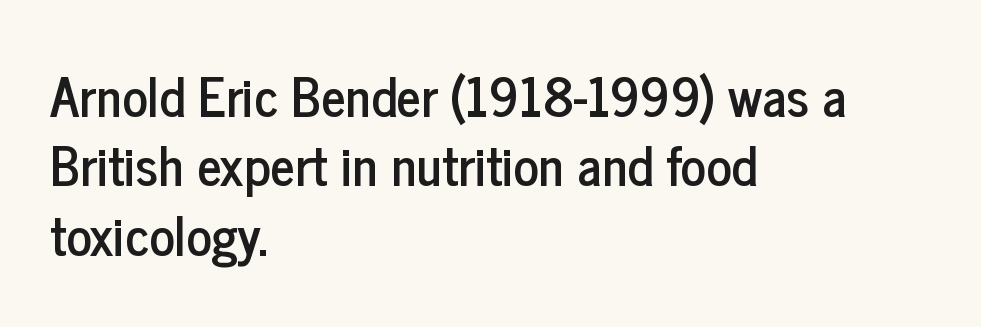
{"serif": "no", "italic": "no", "width": "condensed", "stroke_contrast": "low", "x_height": "medium", "monospaced": "no", "underline": "no", "align": "left", "line_spacing": "normal", "line_spacing_ratio": 1.31, "letter_spacing": "normal", "letter_spacing_em": 0.0, "glyph_px": 53}
